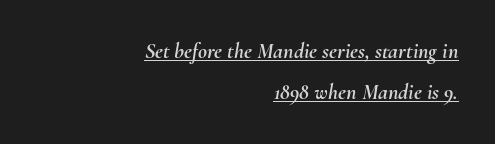
The face used here appears with an underline applied. A student would call this right alignment; a typographer would say flush right, rag left. The rendering applies a slant to the glyphs. Compared with typical body copy, the letter spacing here is the same.
